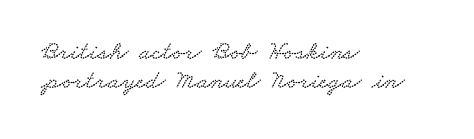
The image shows 26 px text type; set left-aligned, tight line spacing (1.13x), normal letter spacing, not underlined.
